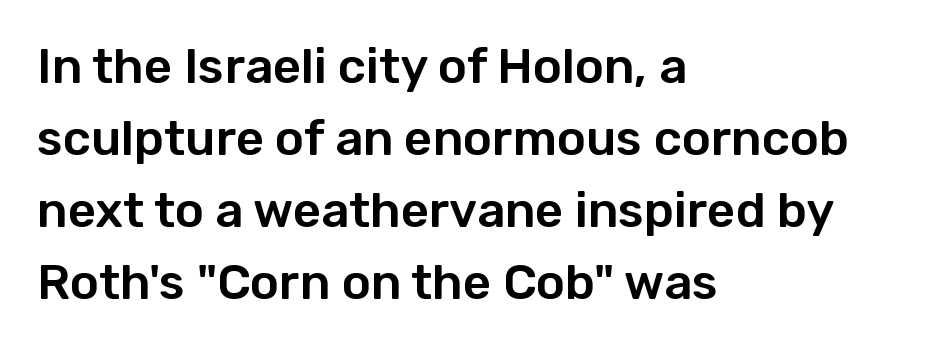
Q: Is the text italic (slanted)? A: No, it is upright.
Q: Is the typeface a serif or a sans-serif typeface? A: Sans-serif.
Q: Is the text underlined? A: No.
Q: How is the paragraph aligned? A: Left-aligned.
Q: Is the spacing between letters normal or unusually wide? A: Normal.
Q: Is the spacing between lines tight, normal or loose? A: Normal.
Q: Width (condensed, normal, or wide)? A: Normal.
Q: Stroke contrast? A: Low.
Q: x-height? A: Medium.
Q: Monospaced? A: No.
